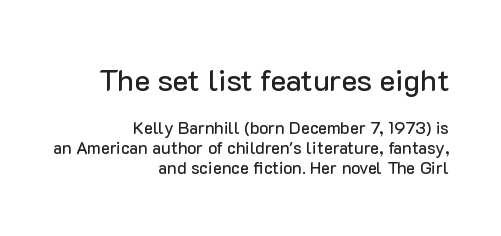
{"serif": "no", "italic": "no", "width": "normal", "stroke_contrast": "low", "x_height": "medium", "monospaced": "no", "underline": "no", "align": "right", "line_spacing_ratio": 1.19, "letter_spacing": "normal", "letter_spacing_em": 0.0, "larger_block": "first", "size_ratio": 1.76, "glyph_px": 30}
